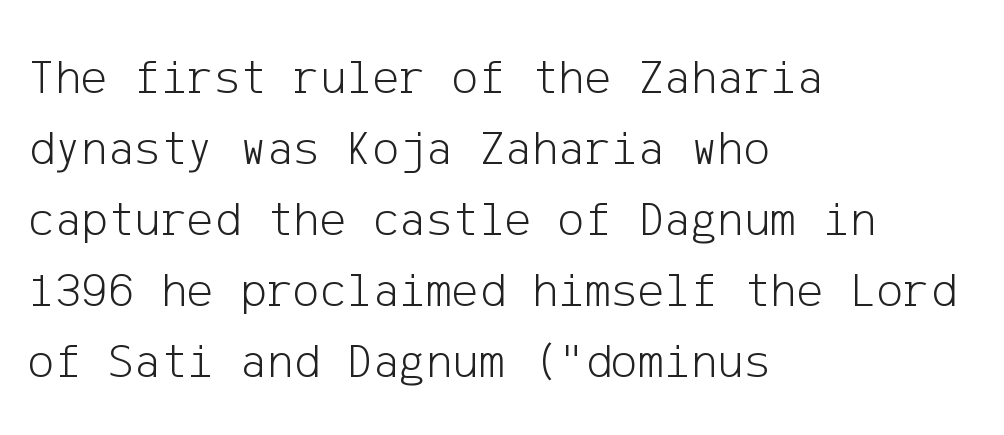
{"serif": "no", "italic": "no", "bold": "no", "weight": "light", "width": "normal", "stroke_contrast": "low", "x_height": "medium", "underline": "no", "align": "left", "line_spacing": "normal", "line_spacing_ratio": 1.42, "letter_spacing": "normal", "letter_spacing_em": 0.0, "glyph_px": 50}
